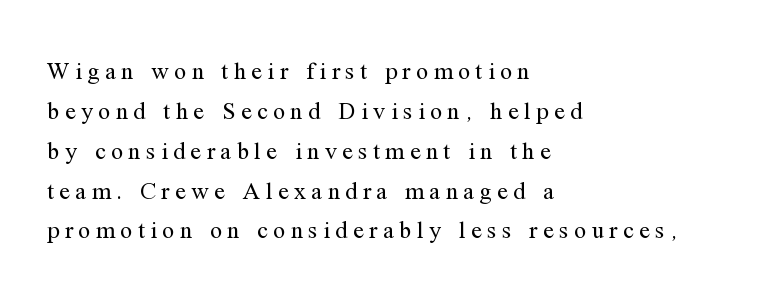
Q: Is the text bold? A: No.
Q: Is the text italic (slanted)? A: No, it is upright.
Q: Is the text underlined? A: No.
Q: How is the paragraph aligned? A: Left-aligned.
Q: Is the spacing between letters normal or unusually wide? A: Unusually wide.
Q: Is the spacing between lines tight, normal or loose? A: Normal.
